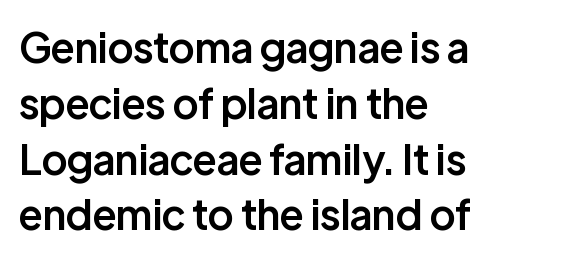
{"serif": "no", "italic": "no", "bold": "semi", "weight": "semibold", "width": "normal", "stroke_contrast": "low", "x_height": "medium", "monospaced": "no", "underline": "no", "align": "left", "line_spacing": "normal", "line_spacing_ratio": 1.36, "letter_spacing": "normal", "letter_spacing_em": 0.0, "glyph_px": 41}
